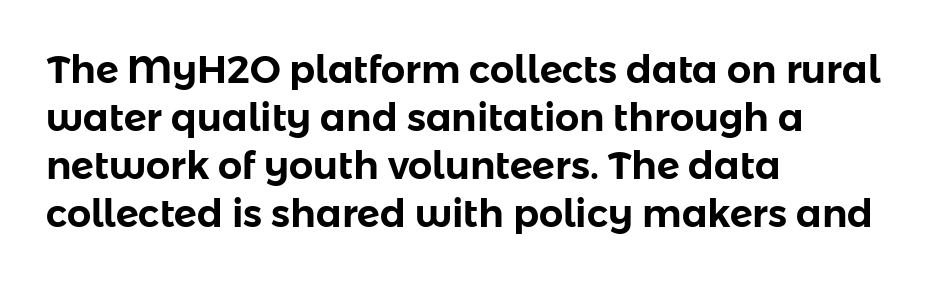
The image shows 38 px sans-serif type, upright; set left-aligned, normal line spacing (1.26x), normal letter spacing, not underlined; low stroke contrast and a medium x-height.
